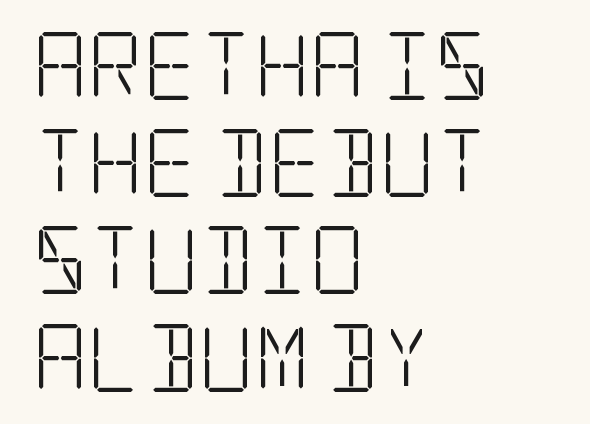
Q: Is the text bold? A: No.
Q: Is the text italic (slanted)? A: No, it is upright.
Q: Is the typeface a serif or a sans-serif typeface? A: Serif.
Q: Is the text underlined? A: No.
Q: How is the paragraph aligned? A: Left-aligned.
Q: Is the spacing between letters normal or unusually wide? A: Normal.
Q: Is the spacing between lines tight, normal or loose? A: Normal.
Q: Width (condensed, normal, or wide)? A: Condensed.
Q: Stroke contrast? A: Low.
Q: x-height? A: Large.
